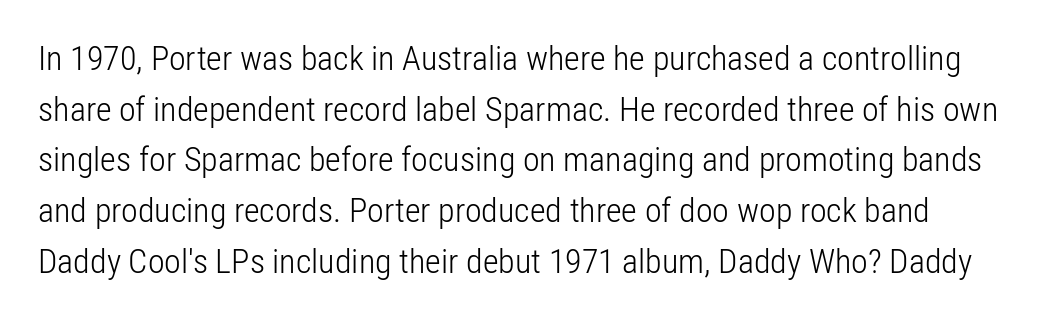
Q: Is the text bold? A: No.
Q: Is the text italic (slanted)? A: No, it is upright.
Q: Is the typeface a serif or a sans-serif typeface? A: Sans-serif.
Q: Is the text underlined? A: No.
Q: Is the spacing between letters normal or unusually wide? A: Normal.
Q: Is the spacing between lines tight, normal or loose? A: Normal.
Q: Width (condensed, normal, or wide)? A: Condensed.
Q: Stroke contrast? A: Low.
Q: x-height? A: Medium.
Q: Monospaced? A: No.
